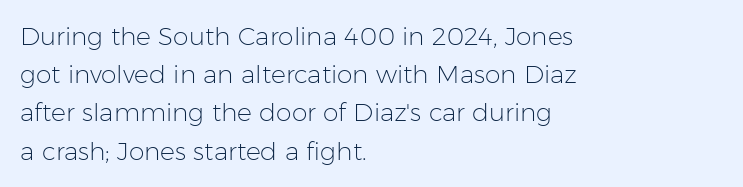
The glyphs are unaccompanied by any horizontal stroke below them. Posture: vertical. These lines keep a tight, regular rhythm from letter to letter. Interline gaps are of average width in this sample. The paragraph shown leans on its left margin.
